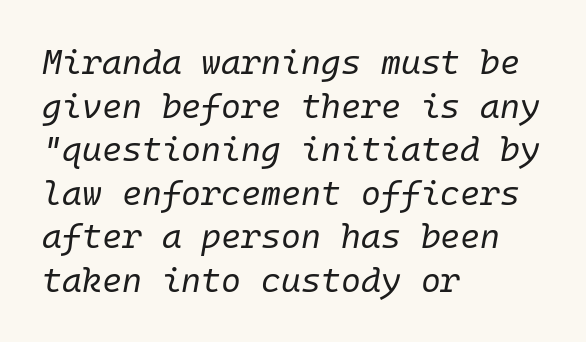
Q: Is the text bold? A: No.
Q: Is the text italic (slanted)? A: Yes, it leans right by about 10 degrees.
Q: Is the text underlined? A: No.
Q: How is the paragraph aligned? A: Left-aligned.
Q: Is the spacing between letters normal or unusually wide? A: Normal.
Q: Is the spacing between lines tight, normal or loose? A: Normal.
Q: Width (condensed, normal, or wide)? A: Normal.
Q: Stroke contrast? A: Low.
Q: x-height? A: Medium.
